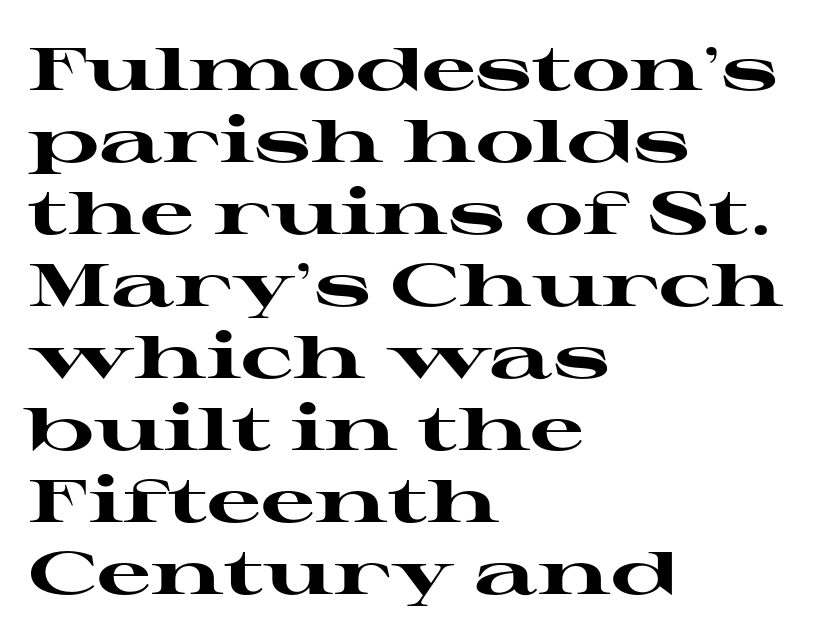
Q: Is the text bold? A: Yes.
Q: Is the text italic (slanted)? A: No, it is upright.
Q: Is the typeface a serif or a sans-serif typeface? A: Serif.
Q: Is the text underlined? A: No.
Q: How is the paragraph aligned? A: Left-aligned.
Q: Is the spacing between letters normal or unusually wide? A: Normal.
Q: Width (condensed, normal, or wide)? A: Wide.
Q: Stroke contrast? A: High.
Q: x-height? A: Medium.
Q: Monospaced? A: No.
